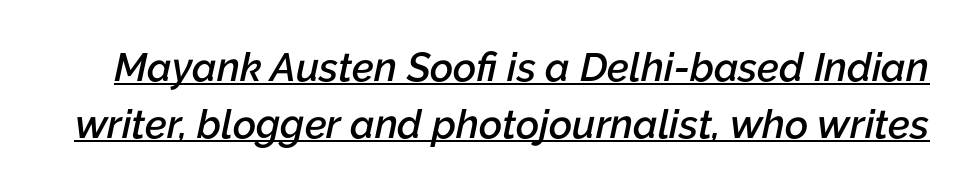
The image shows 40 px semibold type, italic (leaning right); set normal line spacing (1.43x), normal letter spacing, underlined; low stroke contrast and a medium x-height.
